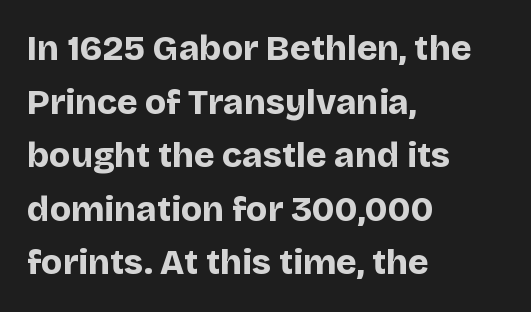
Q: Is the text bold? A: Yes.
Q: Is the text italic (slanted)? A: No, it is upright.
Q: Is the typeface a serif or a sans-serif typeface? A: Sans-serif.
Q: Is the text underlined? A: No.
Q: How is the paragraph aligned? A: Left-aligned.
Q: Is the spacing between letters normal or unusually wide? A: Normal.
Q: Is the spacing between lines tight, normal or loose? A: Normal.
Q: Width (condensed, normal, or wide)? A: Normal.
Q: Stroke contrast? A: Low.
Q: x-height? A: Large.
Q: Monospaced? A: No.
